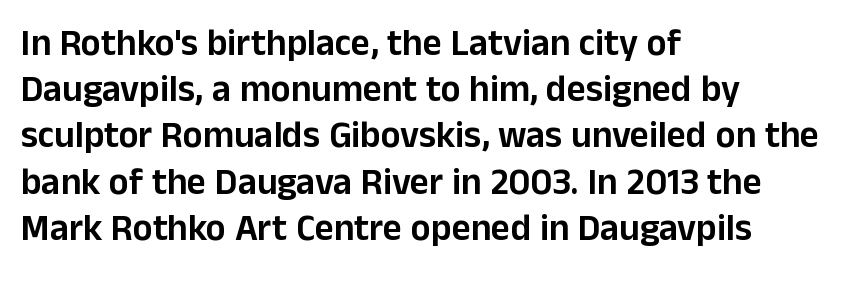
Between one letter and the next there's only the usual sliver of space. Type style note: lacks serifs. Horizontally, the lines are justified to the leading edge only. This is roman type, the default non-slanted kind. These lines are rendered in a variable-pitch font. The words here are not underlined.
